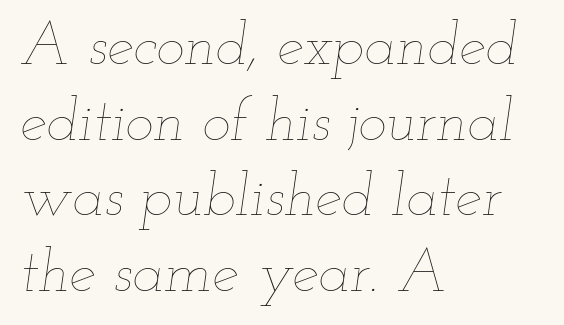
Q: Is the text bold? A: No.
Q: Is the text italic (slanted)? A: Yes, it leans right by about 12 degrees.
Q: Is the text underlined? A: No.
Q: How is the paragraph aligned? A: Left-aligned.
Q: Is the spacing between letters normal or unusually wide? A: Normal.
Q: Is the spacing between lines tight, normal or loose? A: Normal.
Q: Width (condensed, normal, or wide)? A: Wide.
Q: Stroke contrast? A: Low.
Q: x-height? A: Small.
Q: Monospaced? A: No.
